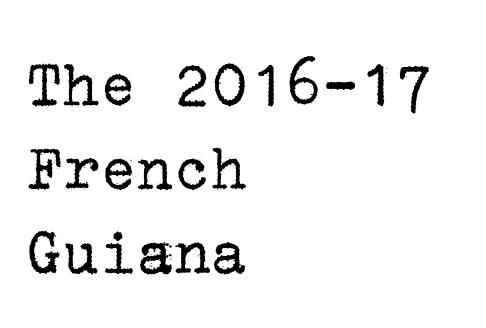
{"serif": "yes", "italic": "no", "bold": "no", "weight": "regular", "width": "normal", "stroke_contrast": "low", "x_height": "medium", "underline": "no", "align": "left", "line_spacing_ratio": 1.22, "letter_spacing": "normal", "letter_spacing_em": 0.0, "glyph_px": 69}
